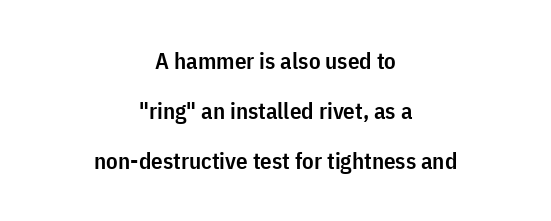
{"italic": "no", "bold": "semi", "underline": "no", "align": "center", "line_spacing": "loose", "line_spacing_ratio": 2.17, "letter_spacing": "normal", "letter_spacing_em": 0.0, "glyph_px": 23}
